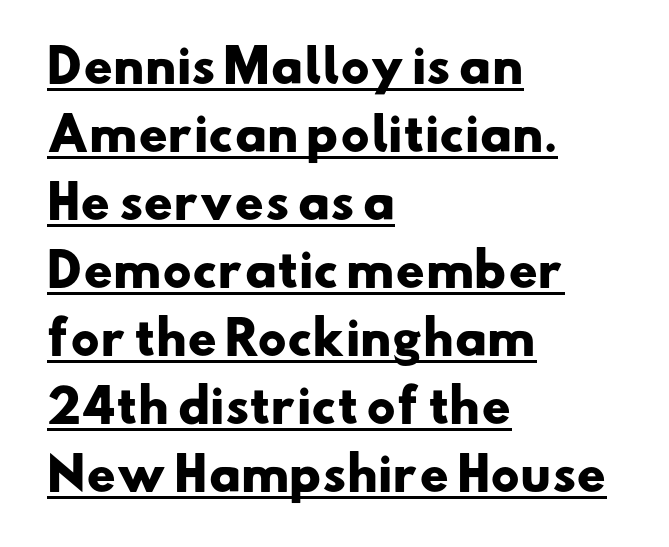
{"serif": "no", "bold": "yes", "weight": "heavy", "width": "wide", "stroke_contrast": "low", "x_height": "small", "monospaced": "no", "underline": "yes", "align": "left", "line_spacing": "normal", "line_spacing_ratio": 1.51, "letter_spacing": "normal", "letter_spacing_em": 0.0, "glyph_px": 45}
